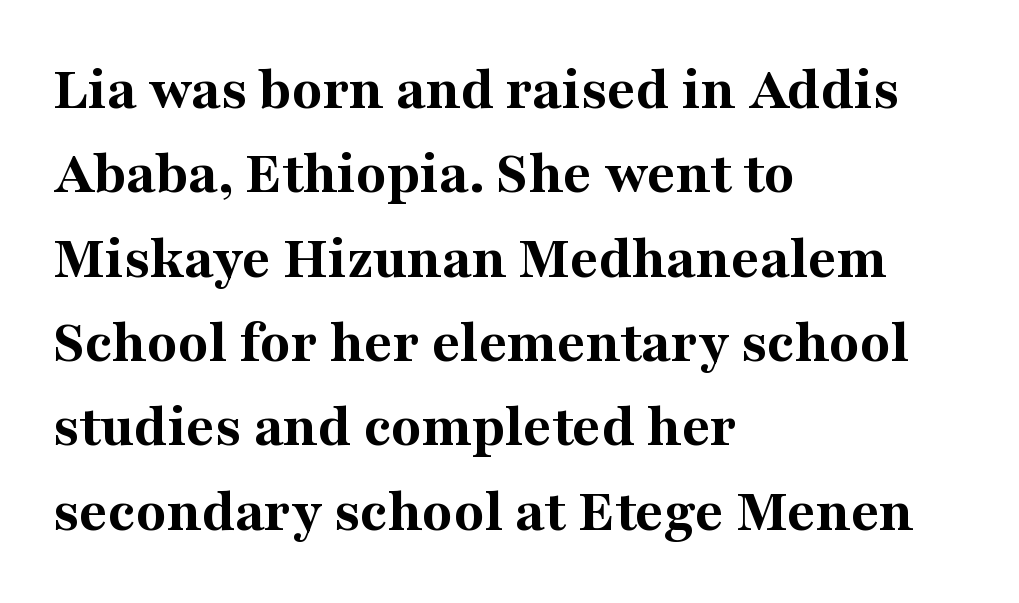
Q: Is the text bold? A: Yes.
Q: Is the text italic (slanted)? A: No, it is upright.
Q: Is the typeface a serif or a sans-serif typeface? A: Serif.
Q: Is the text underlined? A: No.
Q: How is the paragraph aligned? A: Left-aligned.
Q: Is the spacing between letters normal or unusually wide? A: Normal.
Q: Is the spacing between lines tight, normal or loose? A: Normal.
Q: Width (condensed, normal, or wide)? A: Normal.
Q: Stroke contrast? A: Medium.
Q: x-height? A: Medium.
Q: Monospaced? A: No.
